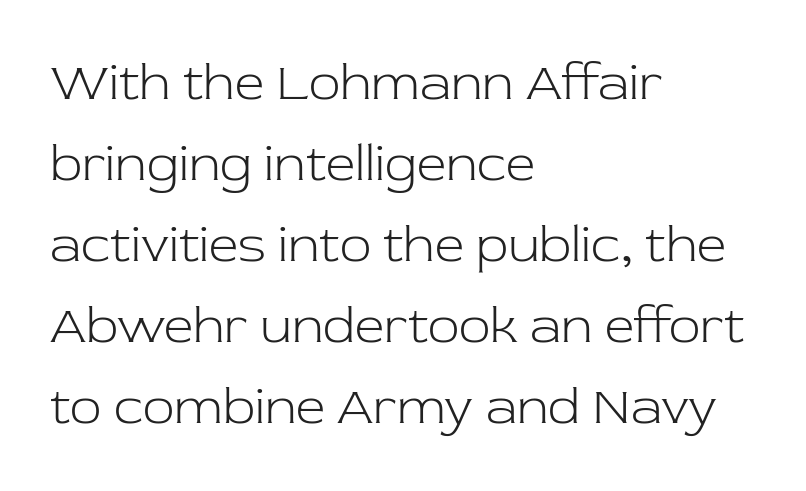
Q: Is the text bold? A: No.
Q: Is the text italic (slanted)? A: No, it is upright.
Q: Is the typeface a serif or a sans-serif typeface? A: Serif.
Q: Is the text underlined? A: No.
Q: How is the paragraph aligned? A: Left-aligned.
Q: Is the spacing between letters normal or unusually wide? A: Normal.
Q: Is the spacing between lines tight, normal or loose? A: Normal.
Q: Width (condensed, normal, or wide)? A: Normal.
Q: Stroke contrast? A: Low.
Q: x-height? A: Medium.
Q: Monospaced? A: No.
